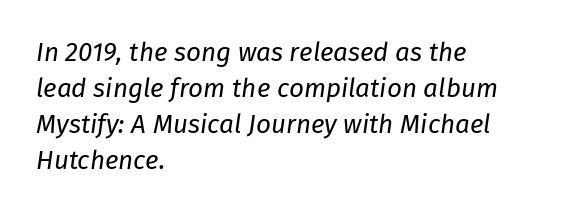
The image shows 26 px text type, italic (leaning right); set left-aligned, normal line spacing (1.39x), normal letter spacing, not underlined.
